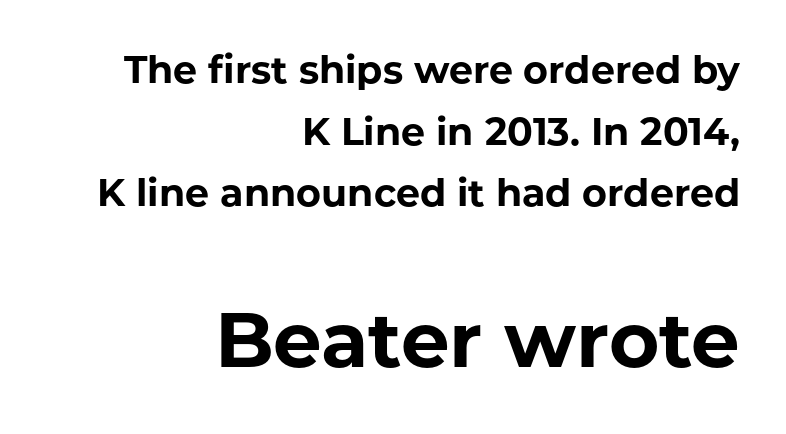
Q: Is the text bold? A: Yes.
Q: Is the text italic (slanted)? A: No, it is upright.
Q: Is the typeface a serif or a sans-serif typeface? A: Sans-serif.
Q: Is the text underlined? A: No.
Q: How is the paragraph aligned? A: Right-aligned.
Q: Is the spacing between letters normal or unusually wide? A: Normal.
Q: Is the spacing between lines tight, normal or loose? A: Normal.
Q: Which block of text is set in a larger size, the first (top) or the second (bottom)? A: The second (bottom) one.
Q: Width (condensed, normal, or wide)? A: Normal.
Q: Stroke contrast? A: Low.
Q: x-height? A: Medium.
Q: Monospaced? A: No.
